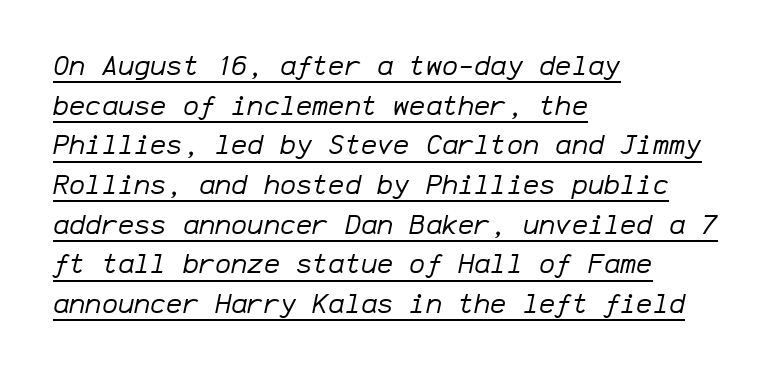
{"italic": "yes", "lean": "right", "slant_degrees": 12, "bold": "no", "underline": "yes", "align": "left", "line_spacing": "normal", "line_spacing_ratio": 1.47, "letter_spacing": "normal", "letter_spacing_em": 0.0, "glyph_px": 27}
